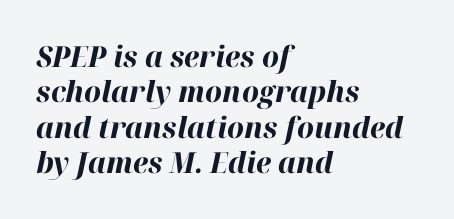
Q: Is the text bold? A: Yes.
Q: Is the text italic (slanted)? A: Yes, it leans right by about 12 degrees.
Q: Is the text underlined? A: No.
Q: How is the paragraph aligned? A: Left-aligned.
Q: Is the spacing between letters normal or unusually wide? A: Normal.
Q: Width (condensed, normal, or wide)? A: Normal.
Q: Stroke contrast? A: High.
Q: x-height? A: Medium.
Q: Monospaced? A: No.
